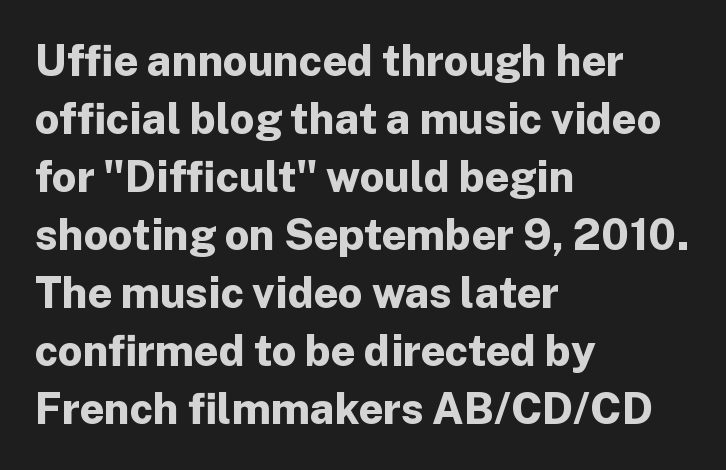
The image shows 43 px bold sans-serif type, upright; set left-aligned, normal line spacing (1.35x), normal letter spacing, not underlined; low stroke contrast and a medium x-height.
